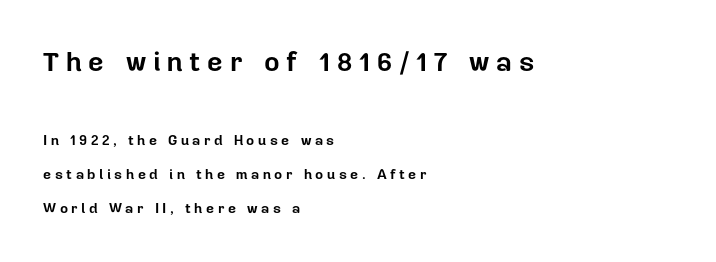
Q: Is the text bold? A: Yes.
Q: Is the text italic (slanted)? A: No, it is upright.
Q: Is the text underlined? A: No.
Q: How is the paragraph aligned? A: Left-aligned.
Q: Is the spacing between letters normal or unusually wide? A: Unusually wide.
Q: Is the spacing between lines tight, normal or loose? A: Loose.
Q: Which block of text is set in a larger size, the first (top) or the second (bottom)? A: The first (top) one.
